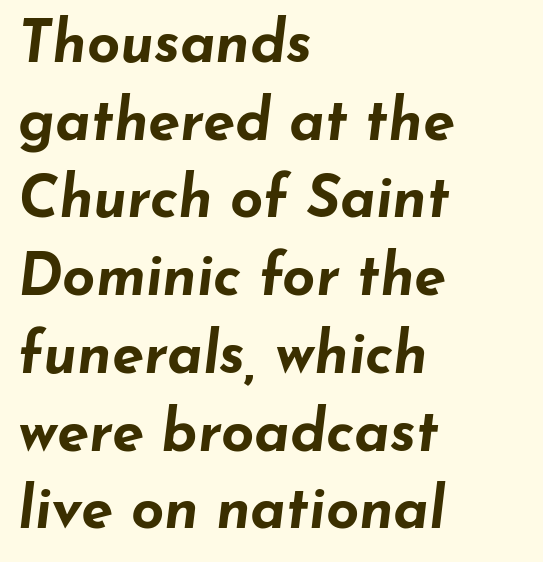
Q: Is the text bold? A: Yes.
Q: Is the text italic (slanted)? A: Yes, it leans right by about 7 degrees.
Q: Is the text underlined? A: No.
Q: How is the paragraph aligned? A: Left-aligned.
Q: Is the spacing between letters normal or unusually wide? A: Normal.
Q: Is the spacing between lines tight, normal or loose? A: Normal.
Q: Width (condensed, normal, or wide)? A: Wide.
Q: Stroke contrast? A: Low.
Q: x-height? A: Small.
Q: Monospaced? A: No.
